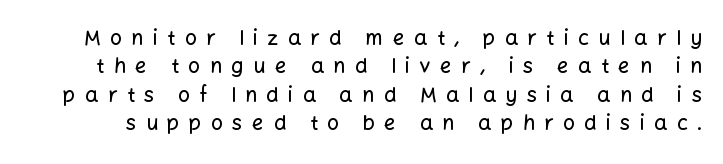
The image shows 21 px text type, upright; set normal line spacing (1.35x), unusually wide letter spacing (+0.44 em), not underlined.
